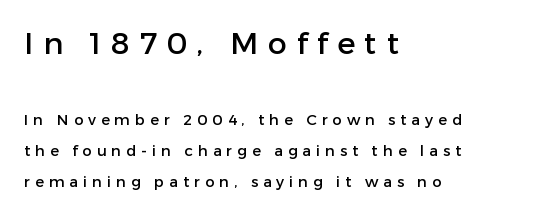
The horizontal fit of the characters is loose and conspicuously gappy. The passage shown begins with its larger block and ends with its smaller one. The words here are not underlined. Examine the stroke ends and you'll find no serifs. Horizontal bands of white between lines are thick stripes. Proportional: the letters do not fall into vertical columns.
